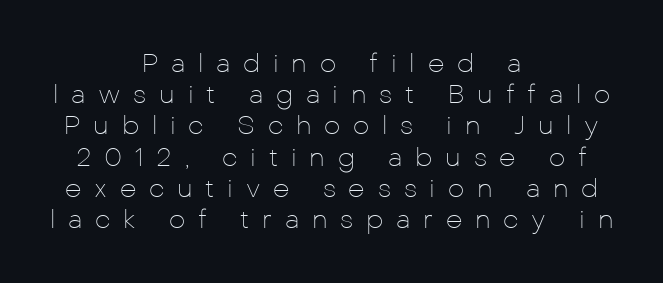
{"italic": "no", "bold": "no", "underline": "no", "align": "center", "line_spacing_ratio": 1.2, "letter_spacing": "wide", "letter_spacing_em": 0.49, "glyph_px": 26}
